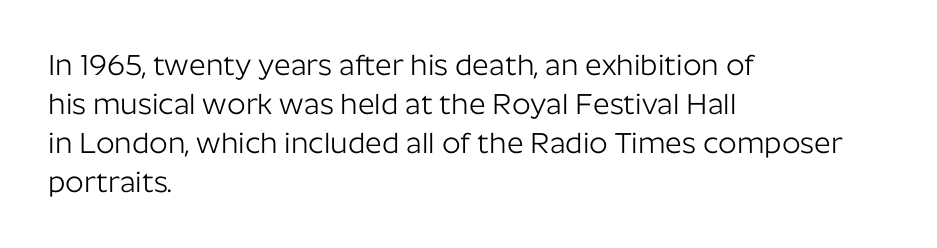
Q: Is the text bold? A: No.
Q: Is the text italic (slanted)? A: No, it is upright.
Q: Is the typeface a serif or a sans-serif typeface? A: Sans-serif.
Q: Is the text underlined? A: No.
Q: How is the paragraph aligned? A: Left-aligned.
Q: Is the spacing between letters normal or unusually wide? A: Normal.
Q: Is the spacing between lines tight, normal or loose? A: Normal.
Q: Width (condensed, normal, or wide)? A: Normal.
Q: Stroke contrast? A: Low.
Q: x-height? A: Medium.
Q: Monospaced? A: No.
